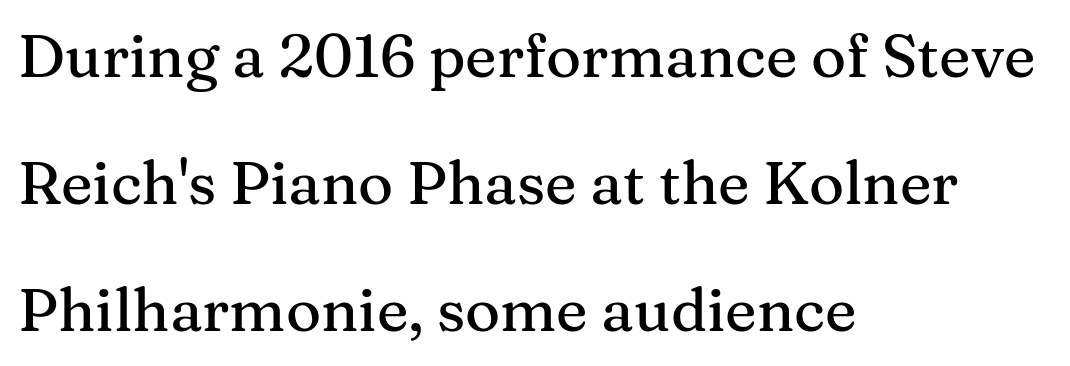
Q: Is the text italic (slanted)? A: No, it is upright.
Q: Is the typeface a serif or a sans-serif typeface? A: Serif.
Q: Is the text underlined? A: No.
Q: How is the paragraph aligned? A: Left-aligned.
Q: Is the spacing between letters normal or unusually wide? A: Normal.
Q: Is the spacing between lines tight, normal or loose? A: Loose.
Q: Width (condensed, normal, or wide)? A: Normal.
Q: Stroke contrast? A: Medium.
Q: x-height? A: Medium.
Q: Monospaced? A: No.
